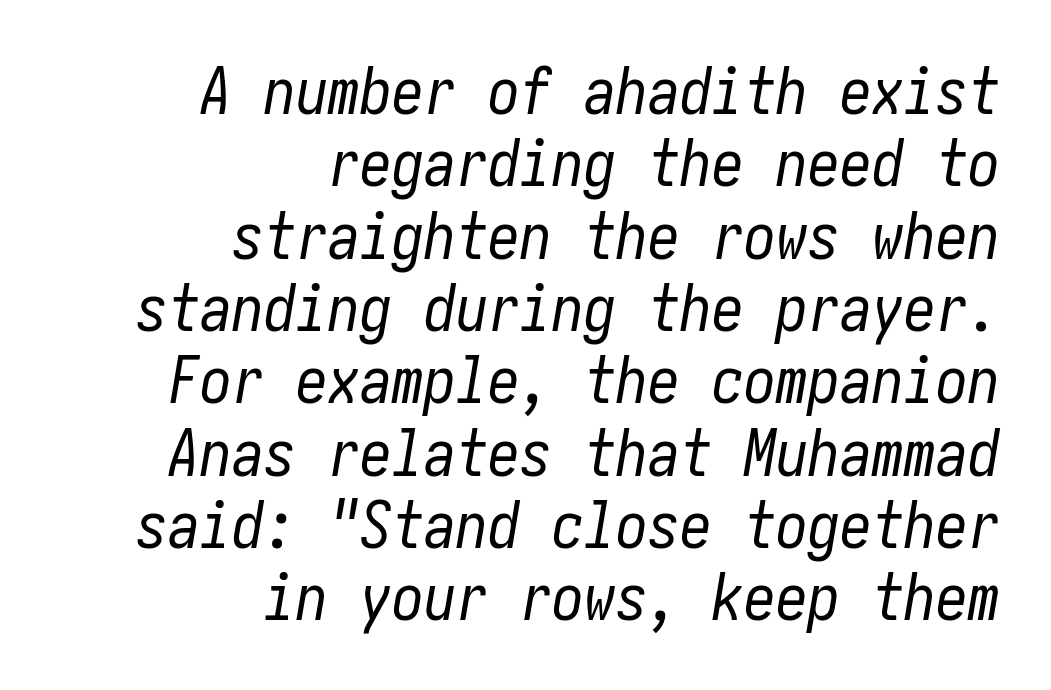
Q: Is the text bold? A: No.
Q: Is the text italic (slanted)? A: Yes, it leans right by about 10 degrees.
Q: Is the text underlined? A: No.
Q: How is the paragraph aligned? A: Right-aligned.
Q: Is the spacing between letters normal or unusually wide? A: Normal.
Q: Is the spacing between lines tight, normal or loose? A: Tight.
Q: Width (condensed, normal, or wide)? A: Condensed.
Q: Stroke contrast? A: Low.
Q: x-height? A: Medium.
